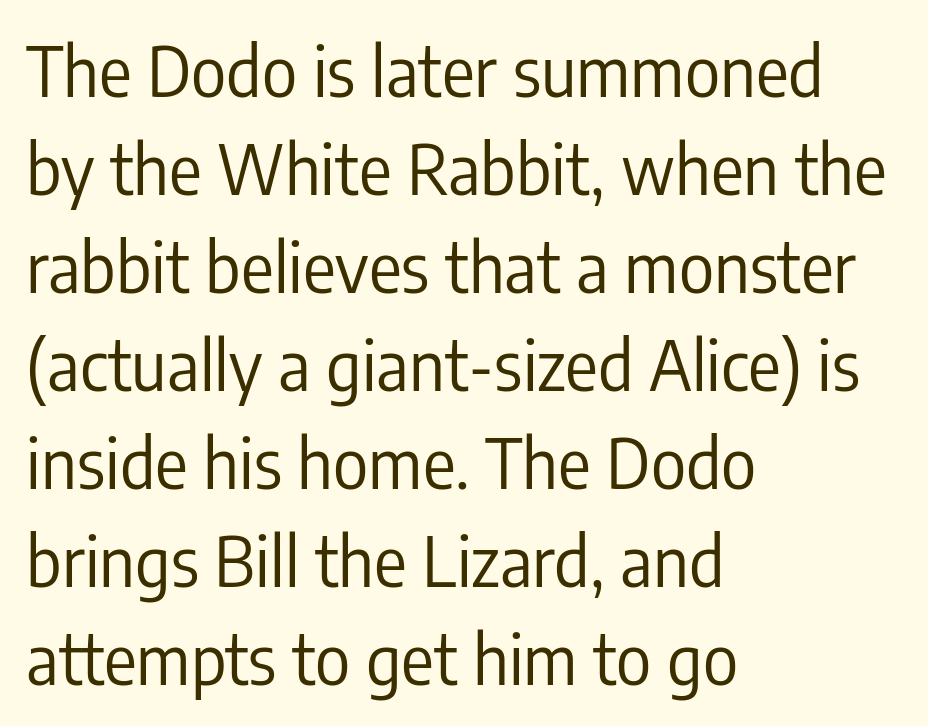
{"serif": "no", "italic": "no", "bold": "no", "weight": "regular", "width": "condensed", "stroke_contrast": "low", "x_height": "medium", "monospaced": "no", "underline": "no", "align": "left", "line_spacing": "normal", "line_spacing_ratio": 1.44, "letter_spacing": "normal", "letter_spacing_em": 0.0, "glyph_px": 68}
